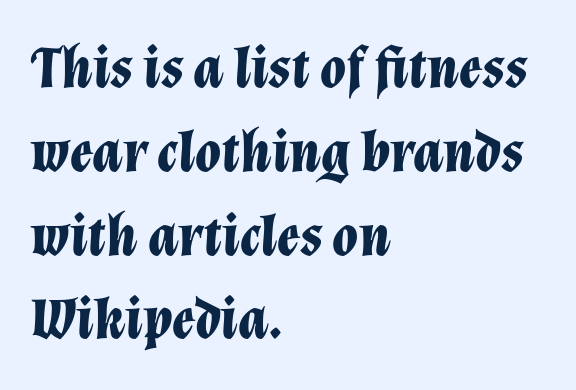
{"italic": "yes", "lean": "right", "slant_degrees": 12, "bold": "yes", "weight": "bold", "width": "normal", "stroke_contrast": "low", "x_height": "medium", "monospaced": "no", "underline": "no", "align": "left", "line_spacing": "normal", "line_spacing_ratio": 1.42, "letter_spacing": "normal", "letter_spacing_em": 0.0, "glyph_px": 59}
